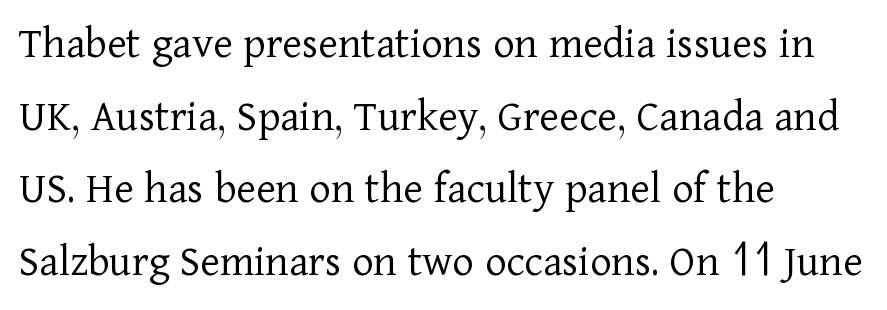
Layout note: lines flush left. The glyphs are unaccompanied by any horizontal stroke below them. The letters look calm and open, with moderate or lighter stems. Small tapered or slab feet sit at the stroke ends, so this counts as serif.
